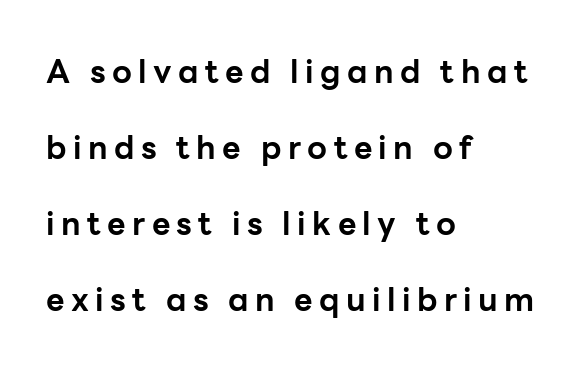
Q: Is the text bold? A: Yes.
Q: Is the text italic (slanted)? A: No, it is upright.
Q: Is the typeface a serif or a sans-serif typeface? A: Sans-serif.
Q: Is the text underlined? A: No.
Q: How is the paragraph aligned? A: Left-aligned.
Q: Is the spacing between letters normal or unusually wide? A: Unusually wide.
Q: Is the spacing between lines tight, normal or loose? A: Loose.
Q: Width (condensed, normal, or wide)? A: Normal.
Q: Stroke contrast? A: Low.
Q: x-height? A: Medium.
Q: Monospaced? A: No.
